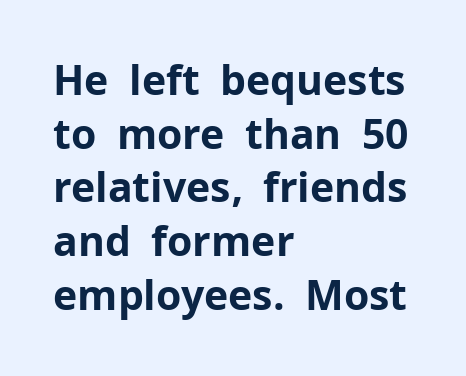
The string is rendered with underlining switched off. The font is running at its bold setting. Vertical strokes here are truly vertical. Normally led — the rows are evenly, conventionally spaced.
